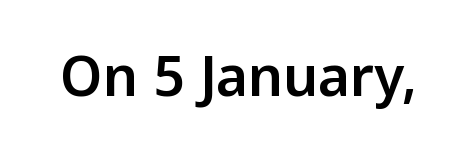
The image shows 55 px sans-serif type, upright; set normal letter spacing, not underlined; low stroke contrast and a medium x-height.
